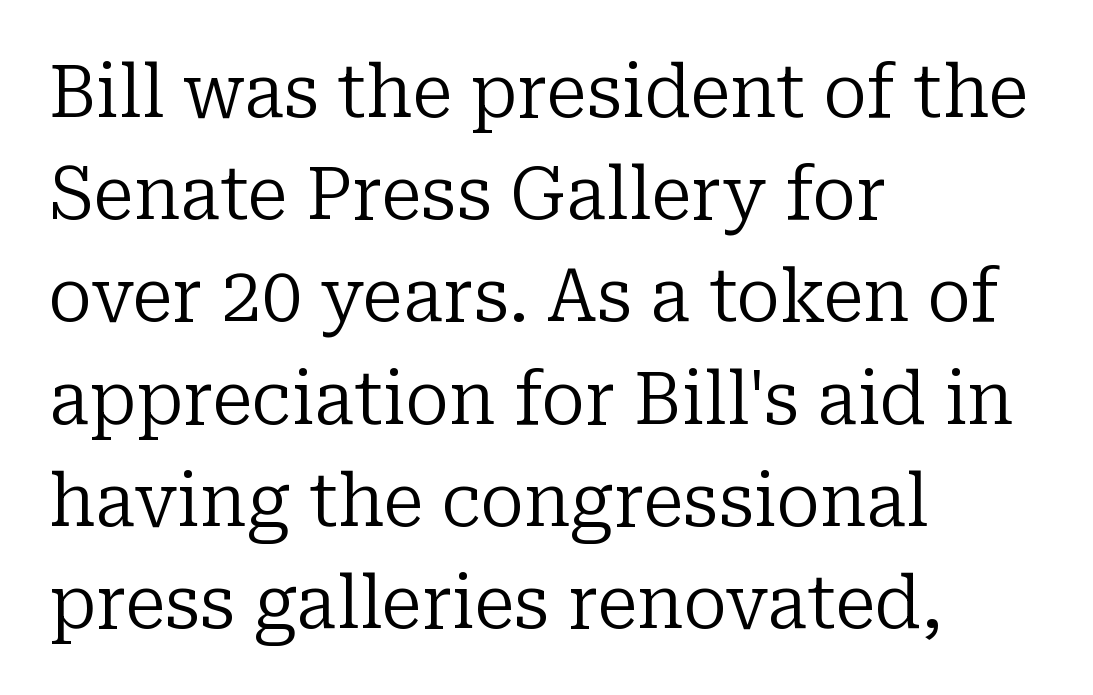
Q: Is the text bold? A: No.
Q: Is the text italic (slanted)? A: No, it is upright.
Q: Is the typeface a serif or a sans-serif typeface? A: Serif.
Q: Is the text underlined? A: No.
Q: How is the paragraph aligned? A: Left-aligned.
Q: Is the spacing between letters normal or unusually wide? A: Normal.
Q: Is the spacing between lines tight, normal or loose? A: Normal.
Q: Width (condensed, normal, or wide)? A: Normal.
Q: Stroke contrast? A: Low.
Q: x-height? A: Medium.
Q: Monospaced? A: No.
